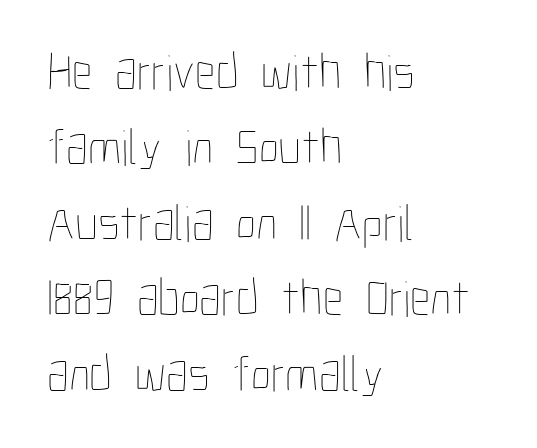
Tall strokes in this sample are plumb rather than angled. Unmarked baselines from the first word to the last. Looks like regular typesetting: each glyph gets only the width it needs. What stands out about the letter spacing? Nothing — it is the standard amount. Casual observation: everything's shoved over to the left. Leading: standard.
